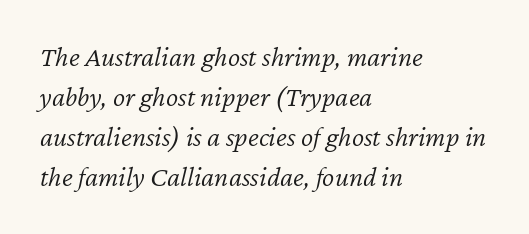
{"italic": "yes", "lean": "right", "slant_degrees": 12, "bold": "no", "weight": "light", "width": "normal", "stroke_contrast": "low", "x_height": "medium", "monospaced": "no", "underline": "no", "align": "left", "line_spacing": "normal", "line_spacing_ratio": 1.38, "letter_spacing": "normal", "letter_spacing_em": 0.0, "glyph_px": 29}
